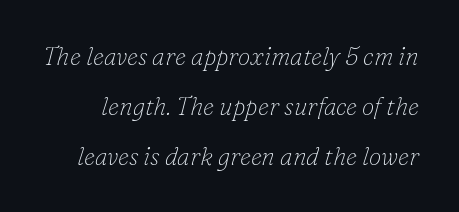
{"italic": "yes", "lean": "right", "slant_degrees": 16, "bold": "no", "underline": "no", "line_spacing": "loose", "line_spacing_ratio": 2.0, "letter_spacing": "normal", "letter_spacing_em": 0.0, "glyph_px": 25}
